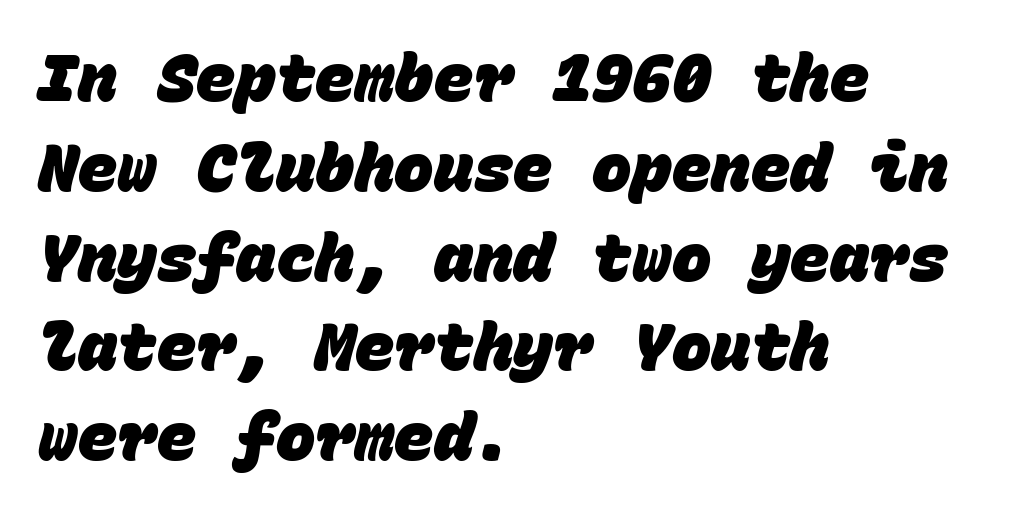
{"serif": "no", "bold": "yes", "weight": "heavy", "width": "normal", "stroke_contrast": "low", "x_height": "large", "monospaced": "yes", "underline": "no", "align": "left", "line_spacing": "normal", "line_spacing_ratio": 1.36, "letter_spacing": "normal", "letter_spacing_em": 0.0, "glyph_px": 66}
